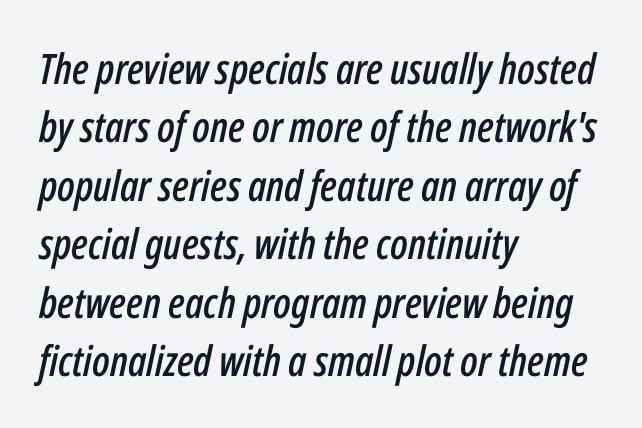
Q: Is the text italic (slanted)? A: Yes, it leans right by about 12 degrees.
Q: Is the text underlined? A: No.
Q: How is the paragraph aligned? A: Left-aligned.
Q: Is the spacing between letters normal or unusually wide? A: Normal.
Q: Is the spacing between lines tight, normal or loose? A: Normal.
Q: Width (condensed, normal, or wide)? A: Condensed.
Q: Stroke contrast? A: Low.
Q: x-height? A: Medium.
Q: Monospaced? A: No.
